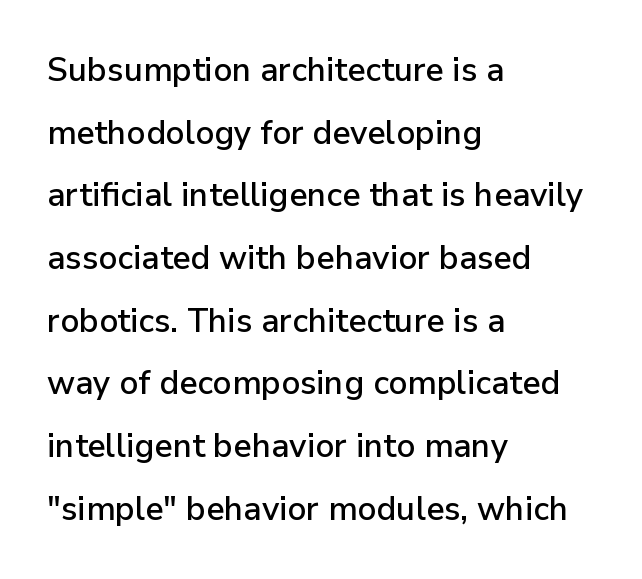
Q: Is the text italic (slanted)? A: No, it is upright.
Q: Is the typeface a serif or a sans-serif typeface? A: Sans-serif.
Q: Is the text underlined? A: No.
Q: How is the paragraph aligned? A: Left-aligned.
Q: Is the spacing between letters normal or unusually wide? A: Normal.
Q: Is the spacing between lines tight, normal or loose? A: Loose.
Q: Width (condensed, normal, or wide)? A: Normal.
Q: Stroke contrast? A: Low.
Q: x-height? A: Medium.
Q: Monospaced? A: No.
